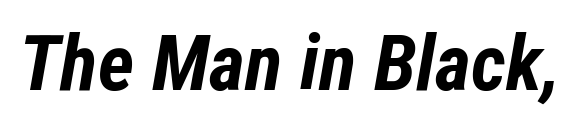
Q: Is the text bold? A: Yes.
Q: Is the text italic (slanted)? A: Yes, it leans right by about 12 degrees.
Q: Is the text underlined? A: No.
Q: Is the spacing between letters normal or unusually wide? A: Normal.
Q: Width (condensed, normal, or wide)? A: Condensed.
Q: Stroke contrast? A: Low.
Q: x-height? A: Medium.
Q: Monospaced? A: No.
